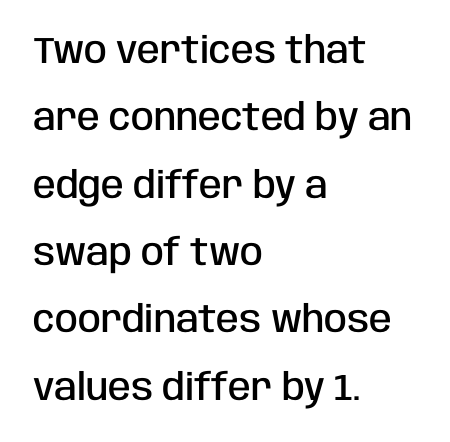
Q: Is the text bold? A: Semi-bold.
Q: Is the text italic (slanted)? A: No, it is upright.
Q: Is the typeface a serif or a sans-serif typeface? A: Sans-serif.
Q: Is the text underlined? A: No.
Q: How is the paragraph aligned? A: Left-aligned.
Q: Is the spacing between letters normal or unusually wide? A: Normal.
Q: Width (condensed, normal, or wide)? A: Condensed.
Q: Stroke contrast? A: Low.
Q: x-height? A: Large.
Q: Monospaced? A: No.
